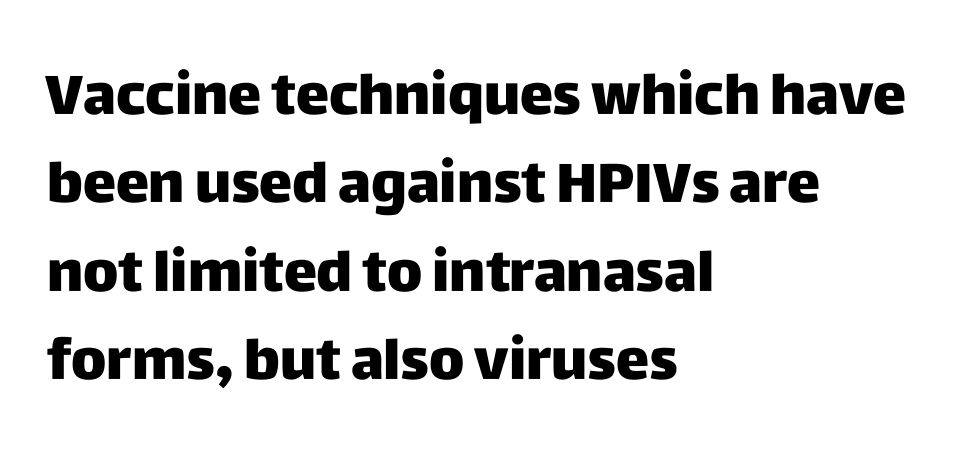
{"serif": "no", "italic": "no", "bold": "yes", "weight": "heavy", "width": "normal", "stroke_contrast": "low", "x_height": "large", "monospaced": "no", "underline": "no", "align": "left", "line_spacing": "normal", "line_spacing_ratio": 1.58, "letter_spacing": "normal", "letter_spacing_em": 0.0, "glyph_px": 56}
